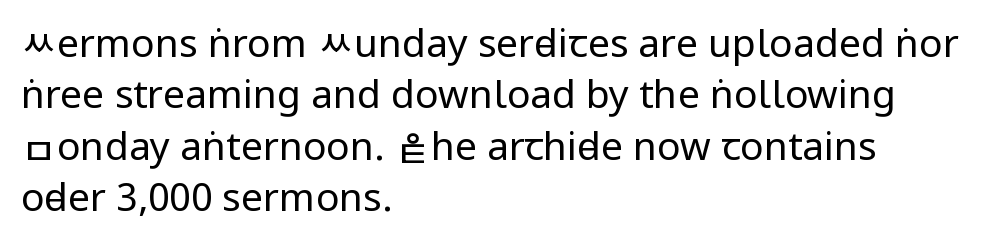
The image shows 39 px regular-weight, condensed sans-serif type, upright; set left-aligned, normal line spacing (1.32x), normal letter spacing, not underlined; low stroke contrast.
